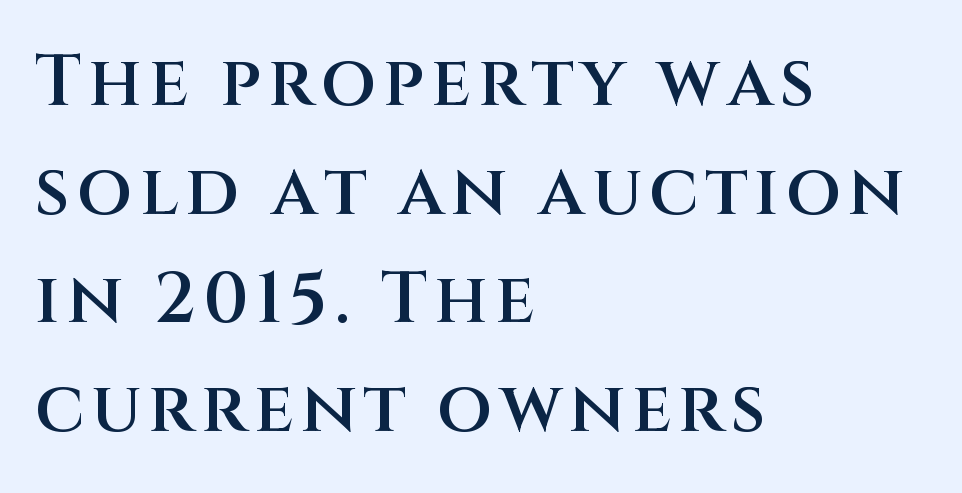
Q: Is the text bold? A: Semi-bold.
Q: Is the text italic (slanted)? A: No, it is upright.
Q: Is the typeface a serif or a sans-serif typeface? A: Sans-serif.
Q: Is the text underlined? A: No.
Q: How is the paragraph aligned? A: Left-aligned.
Q: Is the spacing between lines tight, normal or loose? A: Normal.
Q: Width (condensed, normal, or wide)? A: Normal.
Q: Stroke contrast? A: Medium.
Q: x-height? A: Large.
Q: Monospaced? A: No.
